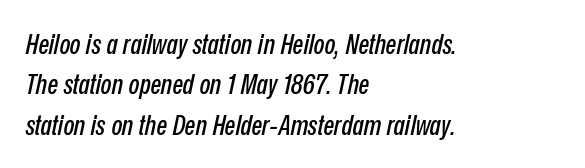
The horizontal fit of the characters is conventional and even. Character widths vary here, with narrow letters taking less room than wide ones. Observe the lean: these are italic letterforms. This block has exactly the height ordinary leading produces.
